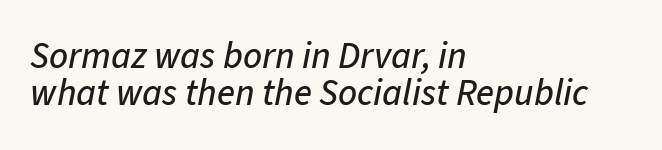
The image shows 37 px text type, italic (leaning right); set left-aligned, tight line spacing (1.0x), normal letter spacing, not underlined; low stroke contrast and a medium x-height.
